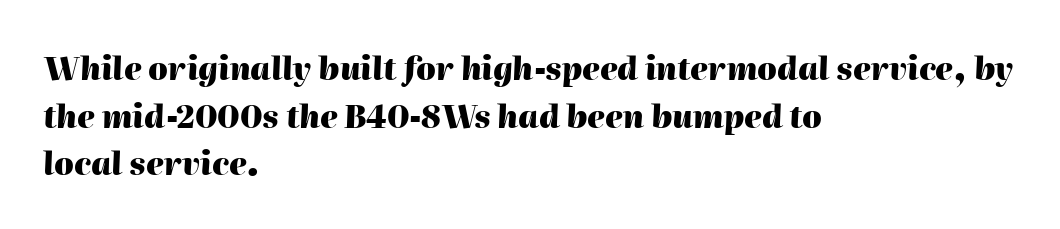
The image shows 31 px heavy type, italic (leaning right); set left-aligned, normal line spacing (1.54x), normal letter spacing, not underlined; high stroke contrast and a medium x-height.
